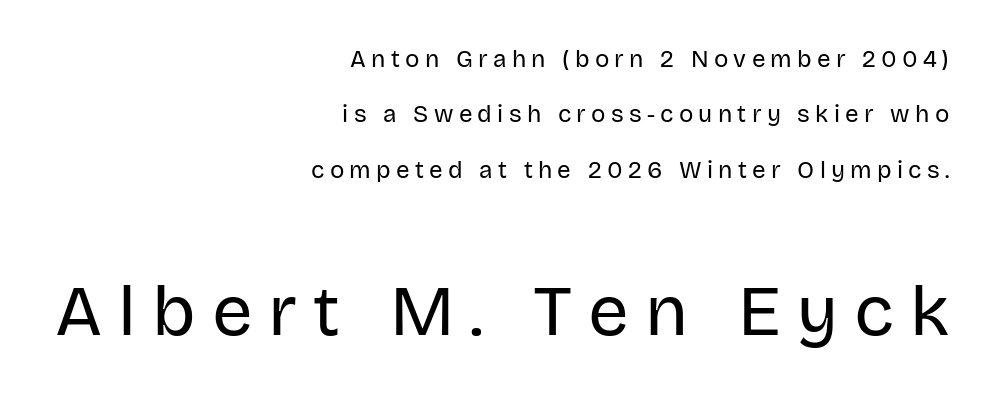
Students, observe: this is what heavily led, spacious text looks like. Visually, the bottom section dominates because its glyphs are scaled up. Check the space under the baseline: it is left empty. No heavy texture on the line: the type isn't bold.
